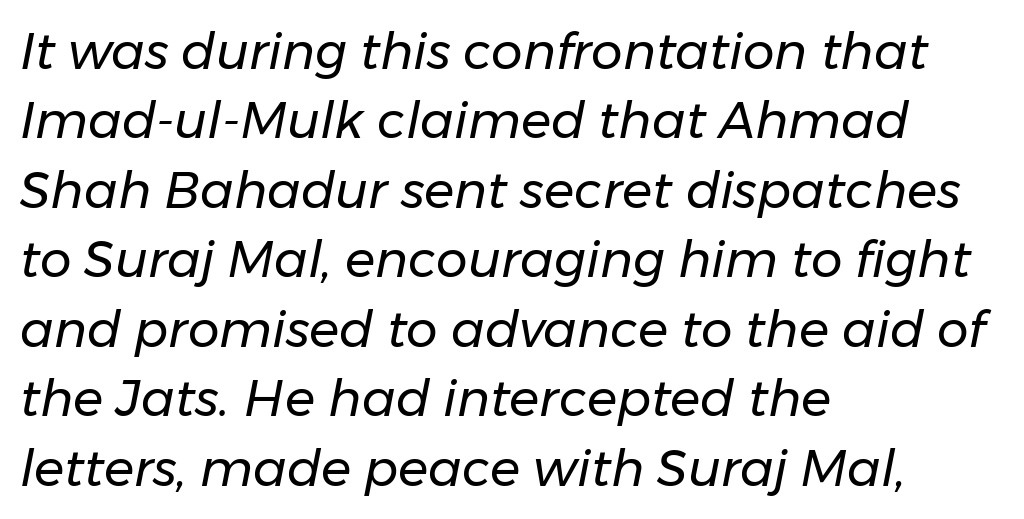
{"italic": "yes", "lean": "right", "slant_degrees": 11, "bold": "no", "weight": "regular", "width": "normal", "stroke_contrast": "low", "x_height": "medium", "monospaced": "no", "underline": "no", "align": "left", "line_spacing": "normal", "line_spacing_ratio": 1.39, "letter_spacing": "normal", "letter_spacing_em": 0.0, "glyph_px": 50}
